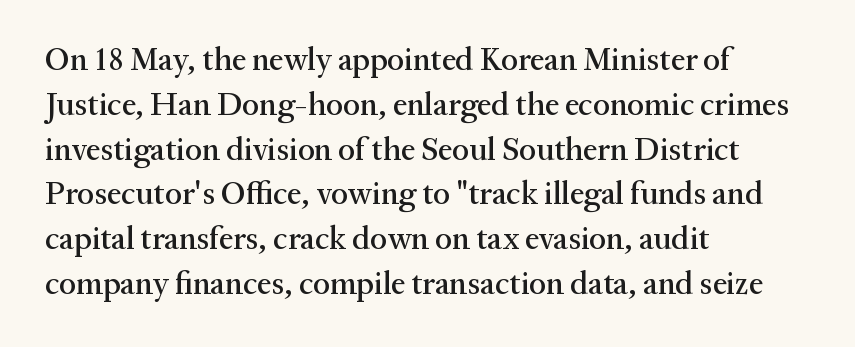
The paragraph shown leans on its left margin. Little horizontal feet cap the strokes, marking this as serif type. Compared with typical body copy, the letter spacing here is the same. Has an underline been added? It has not. The vertical gap from one line to the next is medium. Character widths vary here, with narrow letters taking less room than wide ones.
